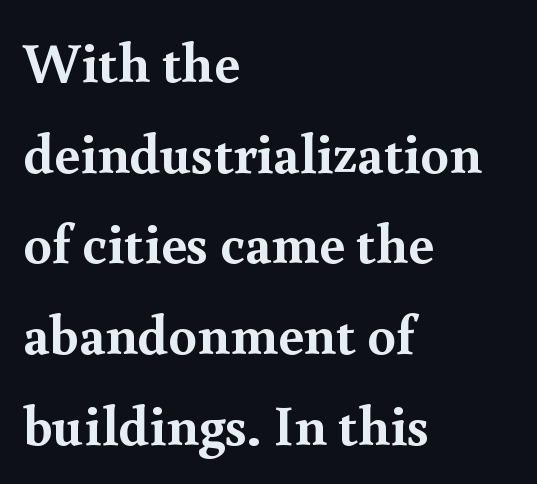
Q: Is the text bold? A: Yes.
Q: Is the text italic (slanted)? A: No, it is upright.
Q: Is the typeface a serif or a sans-serif typeface? A: Serif.
Q: Is the text underlined? A: No.
Q: How is the paragraph aligned? A: Left-aligned.
Q: Is the spacing between letters normal or unusually wide? A: Normal.
Q: Is the spacing between lines tight, normal or loose? A: Normal.
Q: Width (condensed, normal, or wide)? A: Normal.
Q: x-height? A: Small.
Q: Monospaced? A: No.
